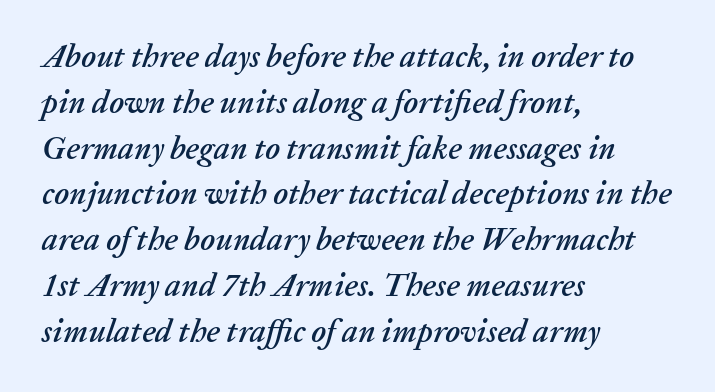
The image shows 32 px text type, italic (leaning right); set left-aligned, normal line spacing (1.43x), normal letter spacing, not underlined; low stroke contrast and a medium x-height.
